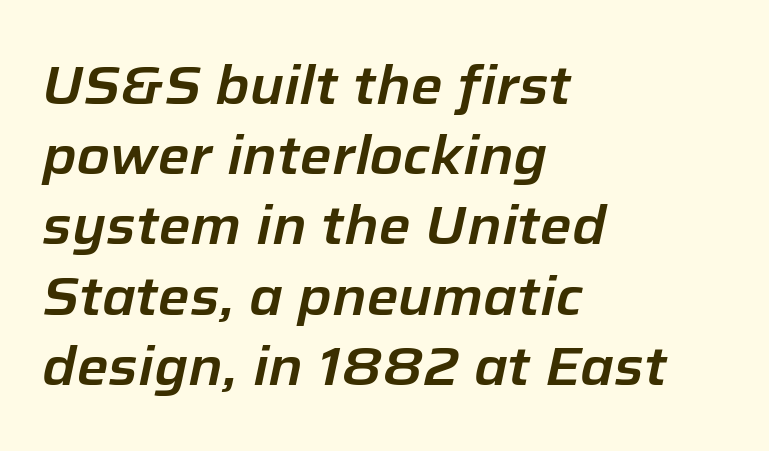
The image shows 54 px text type, italic (leaning right); set left-aligned, normal line spacing (1.3x), normal letter spacing, not underlined; low stroke contrast and a medium x-height.
